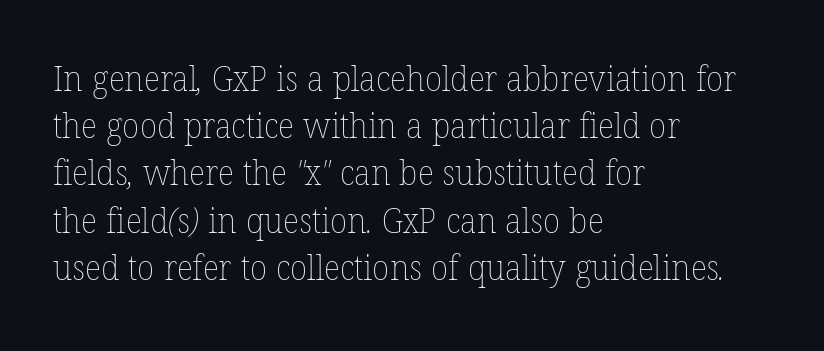
The image shows 35 px thin type; set left-aligned, normal line spacing (1.35x), normal letter spacing, not underlined; low stroke contrast and a medium x-height.
